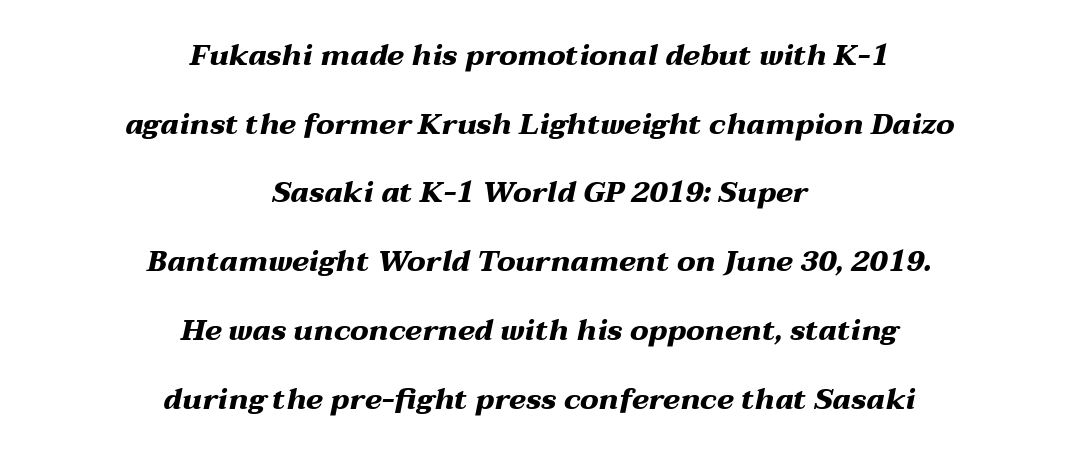
Nobody drew a line under any word here. Chunky letters — that's bold for sure. Emphasis-style slanted type is in use. Line starts and ends both wander, symmetrically. Tracking value appears to be zero — textbook default spacing. The lines are spread far apart with generous leading.
